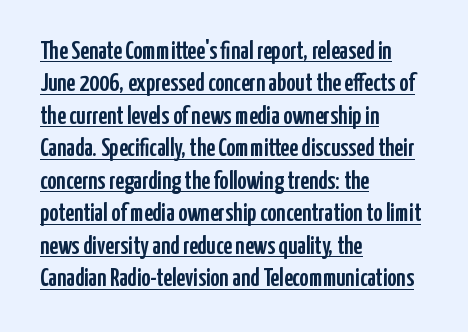
{"italic": "no", "underline": "yes", "align": "left", "line_spacing": "normal", "line_spacing_ratio": 1.3, "letter_spacing": "normal", "letter_spacing_em": 0.0, "glyph_px": 25}
